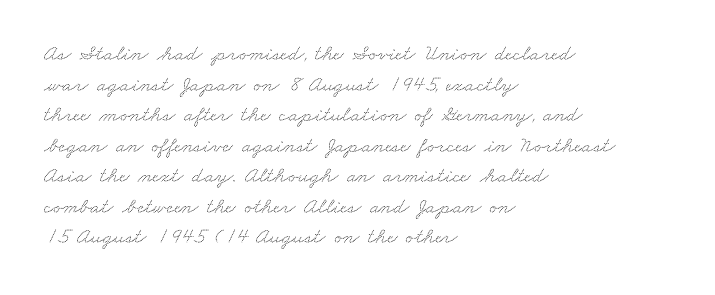
Q: Is the text underlined? A: No.
Q: How is the paragraph aligned? A: Left-aligned.
Q: Is the spacing between letters normal or unusually wide? A: Normal.
Q: Is the spacing between lines tight, normal or loose? A: Normal.
